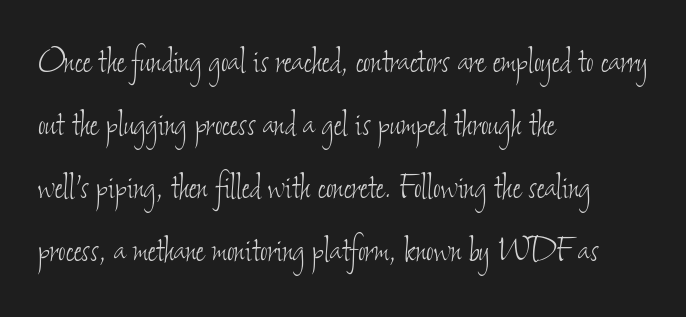
Characters follow at the spacing the type designer built in. Varying glyph widths throughout — classic text-font behaviour. Is the block centered? No — it sits flush against the left margin. Interline gaps are of average width in this sample. Letters rest on an invisible, unmarked baseline. Ink coverage per letter is moderate at most.
